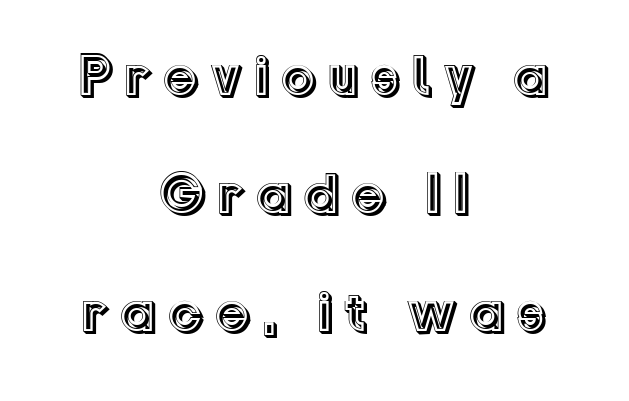
The passage is arranged like a title page — every line centered. A roman cut, with each character standing at attention. The vertical gap from one line to the next is large. Underline: absent. A typesetter would call this proportional, since set widths differ per character.
